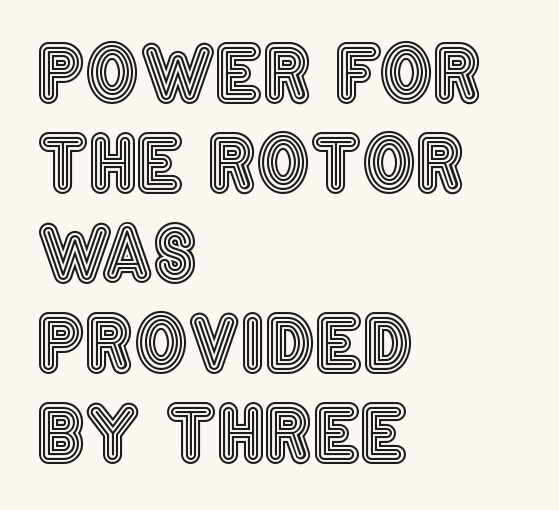
Each line starts at the same left margin while the right side varies. Is this a fixed-width face? No — the glyphs have proportional, varying widths. Look at the tracking — it's just the regular setting, nothing added. Posture: upright roman.
